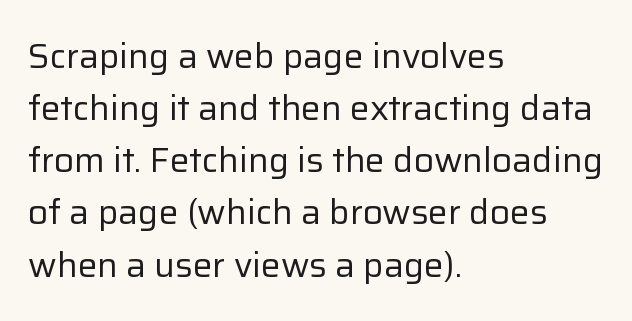
Q: Is the text bold? A: No.
Q: Is the text italic (slanted)? A: No, it is upright.
Q: Is the typeface a serif or a sans-serif typeface? A: Sans-serif.
Q: Is the text underlined? A: No.
Q: How is the paragraph aligned? A: Left-aligned.
Q: Is the spacing between letters normal or unusually wide? A: Normal.
Q: Is the spacing between lines tight, normal or loose? A: Normal.
Q: Width (condensed, normal, or wide)? A: Normal.
Q: Stroke contrast? A: Low.
Q: x-height? A: Medium.
Q: Monospaced? A: No.
